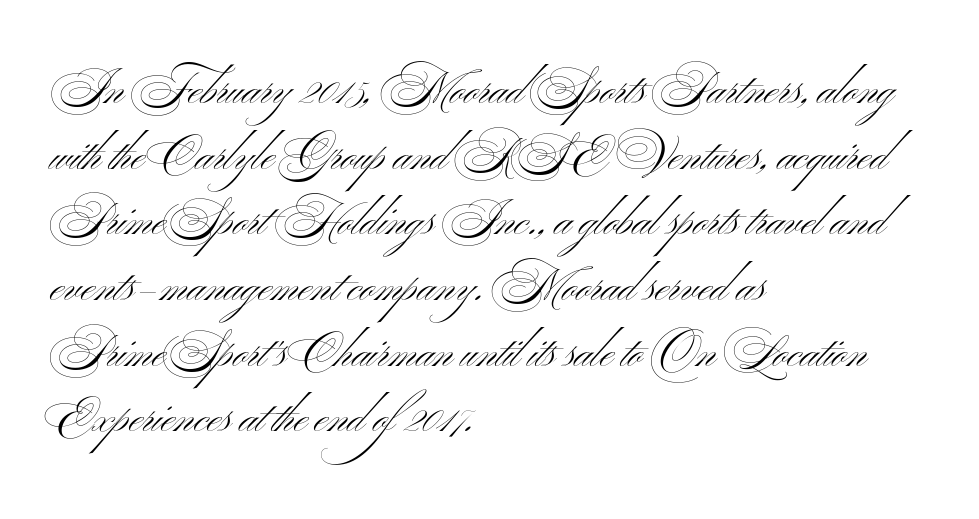
This rendering uses left alignment, leaving the right contour irregular. Standard letterfit; no display-style spreading of the glyphs. Heaviness? Minimal to ordinary, like unemphasized prose. These lines are rendered in a variable-pitch font. Underlining? Definitely not there.
